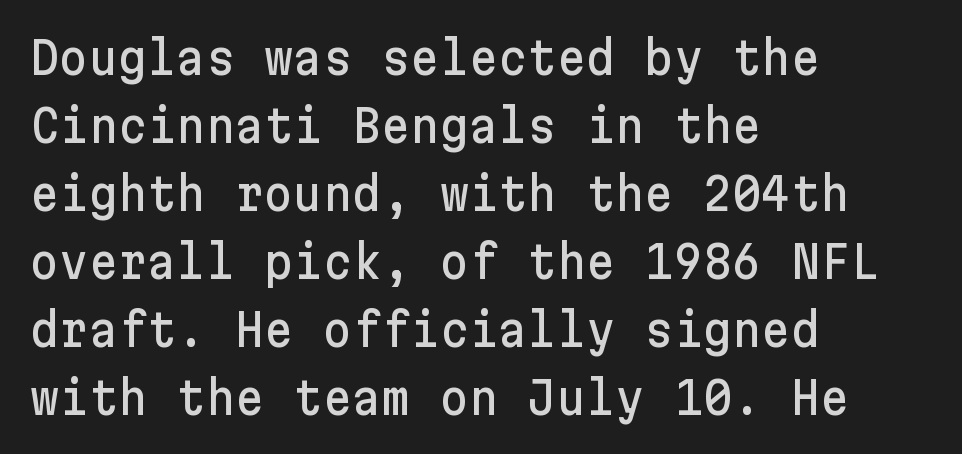
{"serif": "no", "italic": "no", "width": "normal", "stroke_contrast": "low", "x_height": "medium", "underline": "no", "align": "left", "line_spacing": "normal", "line_spacing_ratio": 1.51, "letter_spacing": "normal", "letter_spacing_em": 0.0, "glyph_px": 45}
